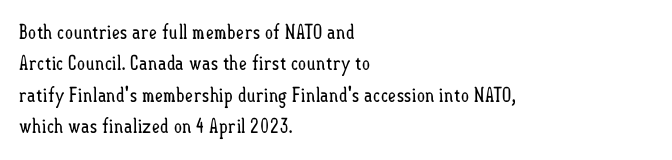
The image shows 20 px text type, upright; set left-aligned, normal line spacing (1.57x), normal letter spacing, not underlined.
